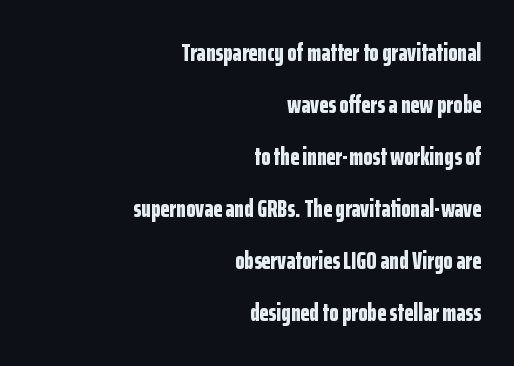
The image shows 24 px bold type, upright; set right-aligned, loose line spacing (2.17x), normal letter spacing, not underlined.
